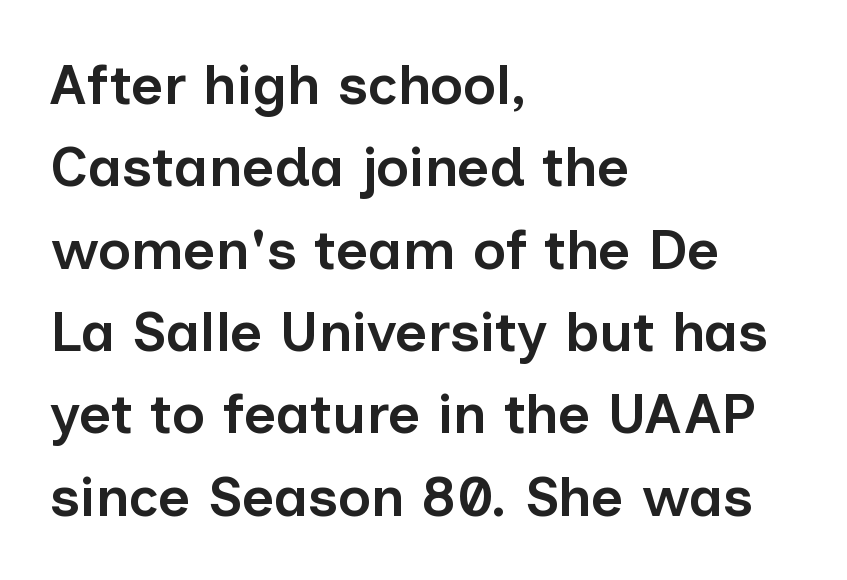
Q: Is the text bold? A: Semi-bold.
Q: Is the text italic (slanted)? A: No, it is upright.
Q: Is the typeface a serif or a sans-serif typeface? A: Sans-serif.
Q: Is the text underlined? A: No.
Q: How is the paragraph aligned? A: Left-aligned.
Q: Is the spacing between letters normal or unusually wide? A: Normal.
Q: Is the spacing between lines tight, normal or loose? A: Normal.
Q: Width (condensed, normal, or wide)? A: Normal.
Q: Stroke contrast? A: Low.
Q: x-height? A: Medium.
Q: Monospaced? A: No.
